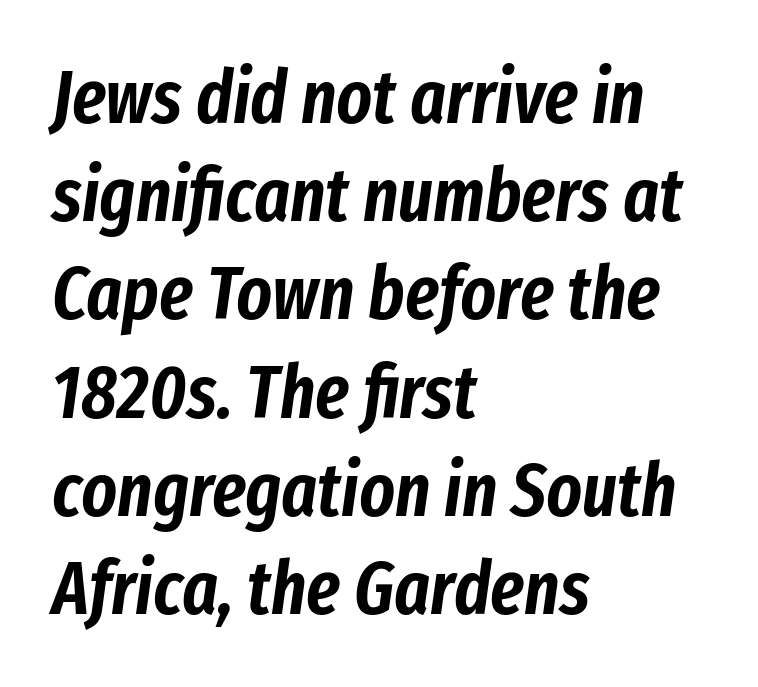
The image shows 75 px condensed type, italic (leaning right); set left-aligned, normal line spacing (1.31x), normal letter spacing, not underlined; low stroke contrast and a medium x-height.
